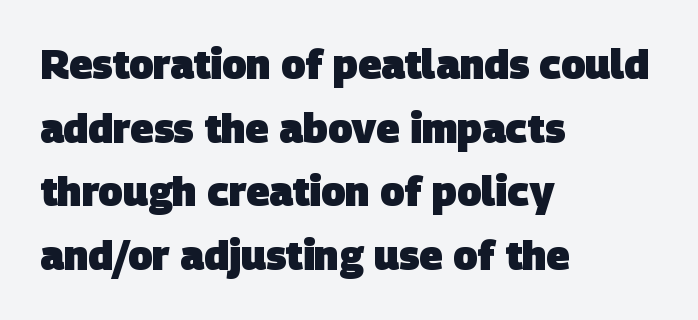
The image shows 40 px heavy sans-serif type; set left-aligned, normal line spacing (1.59x), normal letter spacing, not underlined; low stroke contrast and a large x-height.
